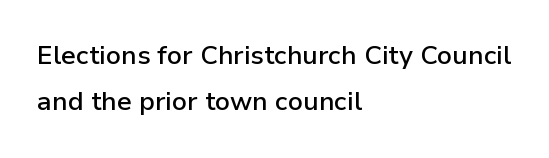
The image shows 26 px text type, upright; set left-aligned, line spacing 1.78x, normal letter spacing, not underlined.
